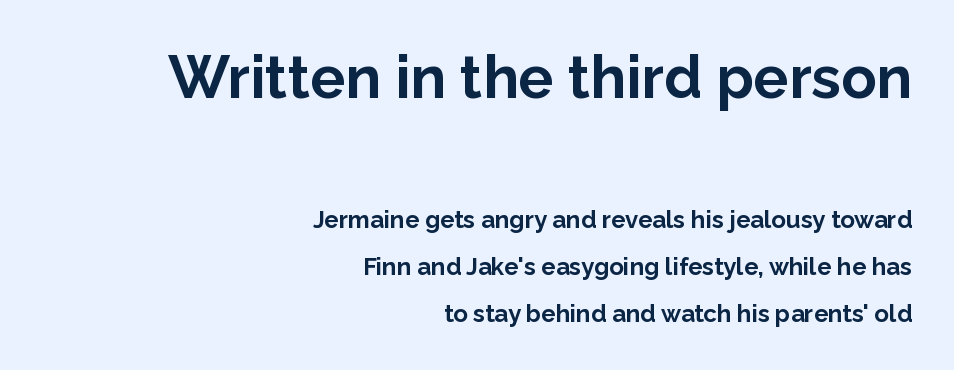
{"serif": "no", "italic": "no", "bold": "yes", "weight": "bold", "width": "normal", "stroke_contrast": "low", "x_height": "medium", "monospaced": "no", "underline": "no", "align": "right", "line_spacing": "loose", "line_spacing_ratio": 1.96, "letter_spacing": "normal", "letter_spacing_em": 0.0, "larger_block": "first", "size_ratio": 2.46, "glyph_px": 59}
